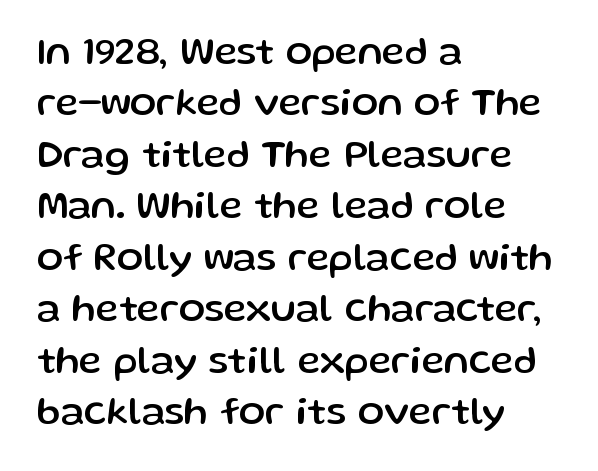
The image shows 39 px sans-serif type, upright; set left-aligned, normal line spacing (1.32x), normal letter spacing, not underlined; low stroke contrast and a medium x-height.
